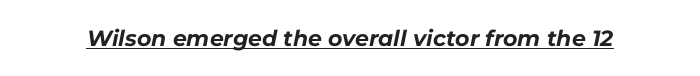
Q: Is the text bold? A: Yes.
Q: Is the text italic (slanted)? A: Yes, it leans right by about 11 degrees.
Q: Is the text underlined? A: Yes.
Q: Is the spacing between letters normal or unusually wide? A: Normal.
